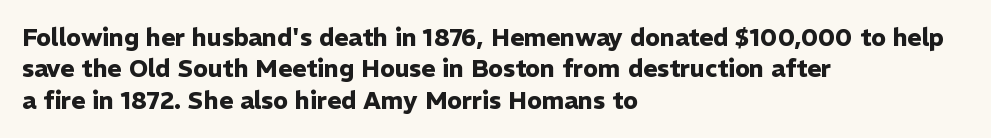
Q: Is the text bold? A: Yes.
Q: Is the text italic (slanted)? A: No, it is upright.
Q: Is the text underlined? A: No.
Q: How is the paragraph aligned? A: Left-aligned.
Q: Is the spacing between letters normal or unusually wide? A: Normal.
Q: Is the spacing between lines tight, normal or loose? A: Normal.
